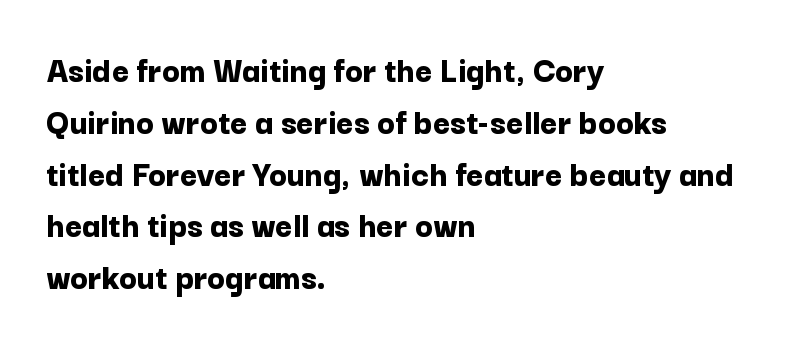
Q: Is the text bold? A: Yes.
Q: Is the text italic (slanted)? A: No, it is upright.
Q: Is the typeface a serif or a sans-serif typeface? A: Sans-serif.
Q: Is the text underlined? A: No.
Q: How is the paragraph aligned? A: Left-aligned.
Q: Is the spacing between letters normal or unusually wide? A: Normal.
Q: Is the spacing between lines tight, normal or loose? A: Normal.
Q: Width (condensed, normal, or wide)? A: Normal.
Q: Stroke contrast? A: Low.
Q: x-height? A: Medium.
Q: Monospaced? A: No.
